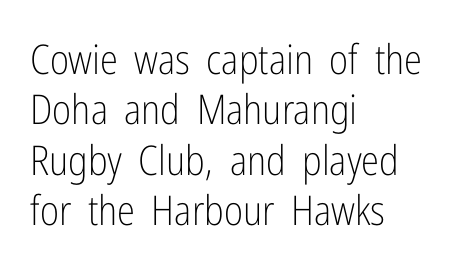
Regarding serifs, this sample does without them. Unmarked baselines from the first word to the last. Which margin do the lines hug? The left one — the right edge is uneven. Is there any slant? The stems are plumb. Summary of weight: not heavy and not bold.
